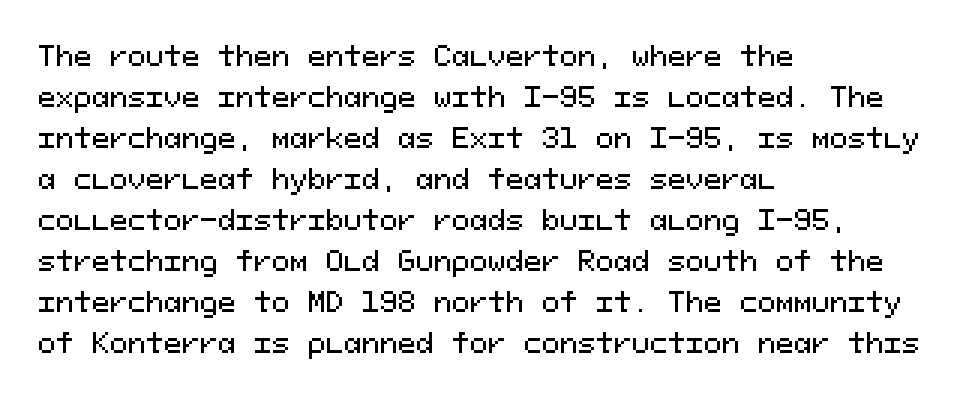
The image shows 27 px text type, upright; set left-aligned, normal line spacing (1.52x), normal letter spacing, not underlined.
